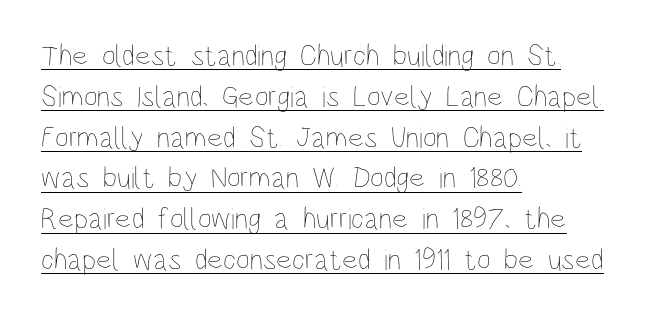
Does the copy run flush right? No — it runs flush left. Spacing verdict: proportional, widths tailored to each character. Honestly, the underline is the first thing you notice here. The characters are drawn with everyday or finer stroke widths.
